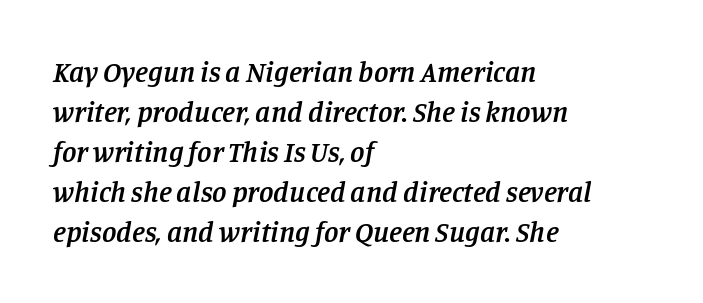
{"serif": "yes", "italic": "yes", "lean": "right", "slant_degrees": 11, "bold": "semi", "weight": "semibold", "width": "normal", "stroke_contrast": "low", "x_height": "large", "monospaced": "no", "underline": "no", "align": "left", "line_spacing": "normal", "line_spacing_ratio": 1.38, "letter_spacing": "normal", "letter_spacing_em": 0.0, "glyph_px": 29}
